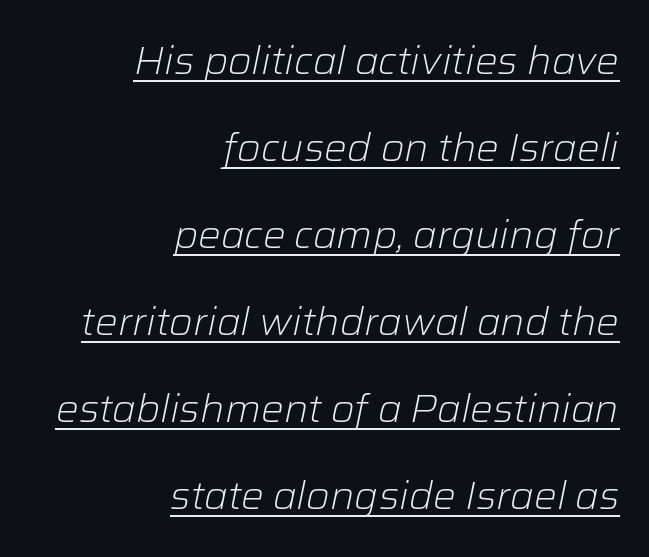
The image shows 38 px light type, italic (leaning right); set right-aligned, loose line spacing (2.29x), normal letter spacing, underlined; low stroke contrast and a medium x-height.
